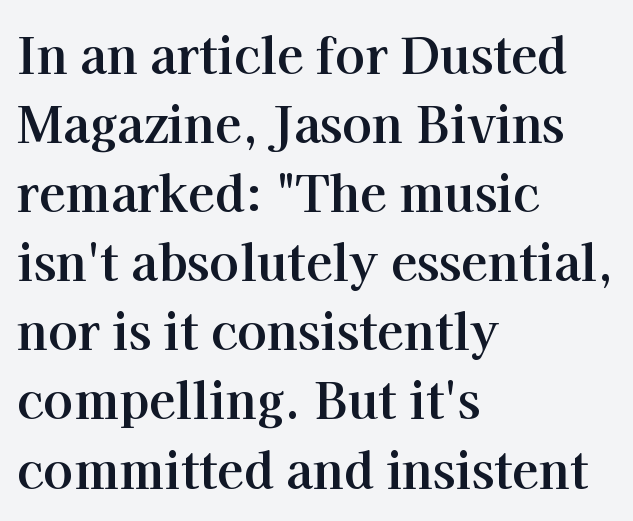
Classification — serif. Leading matches the norm, producing a regular column. Notice how the passage keeps a crisp vertical edge on the left only. This is heavy type, rendered in bold. This sample has the flowing, uneven cadence of proportional lettering.
